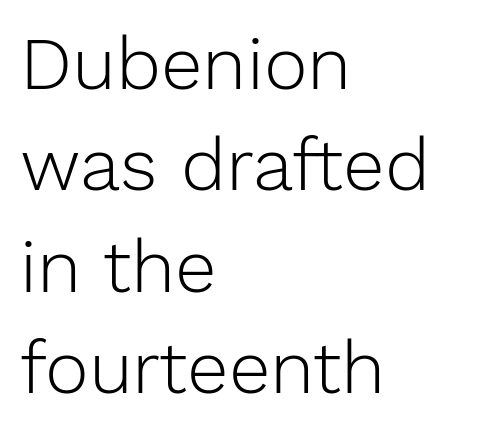
A typesetter would label this face a sans. Do the letters lean? They stand straight. The rendering anchors every line to the left-hand side. Summary of weight: not heavy and not bold. Default kerning and tracking; the words read as compact shapes. In terms of leading, this rendering sits right in the middle.
